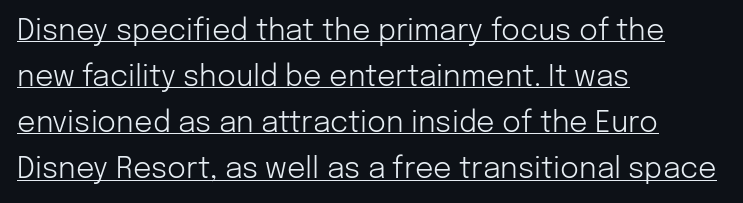
{"serif": "no", "italic": "no", "bold": "no", "weight": "light", "width": "normal", "stroke_contrast": "low", "x_height": "medium", "monospaced": "no", "underline": "yes", "align": "left", "line_spacing": "normal", "line_spacing_ratio": 1.59, "letter_spacing": "normal", "letter_spacing_em": 0.0, "glyph_px": 29}
